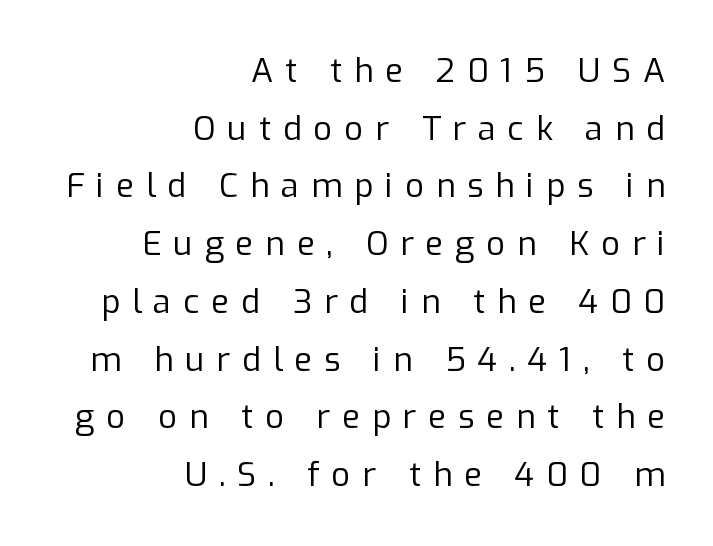
The letterforms stand isolated, each surrounded by extra space. The letters advance in unequal steps, a hallmark of proportional type. Does the copy run flush right? Yes — the right margin is perfectly even. The axis of the letterforms is exactly vertical.
